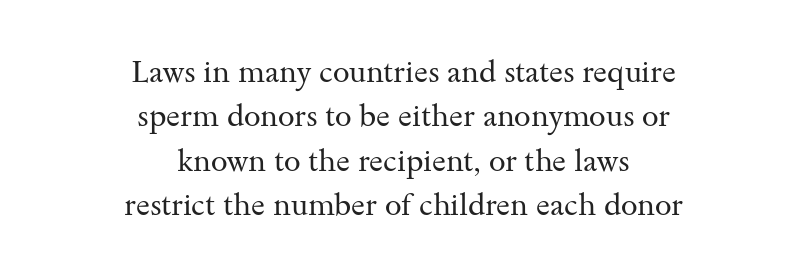
Q: Is the text bold? A: No.
Q: Is the text italic (slanted)? A: No, it is upright.
Q: Is the typeface a serif or a sans-serif typeface? A: Serif.
Q: Is the text underlined? A: No.
Q: How is the paragraph aligned? A: Centered.
Q: Is the spacing between letters normal or unusually wide? A: Normal.
Q: Is the spacing between lines tight, normal or loose? A: Normal.
Q: Width (condensed, normal, or wide)? A: Wide.
Q: Stroke contrast? A: Medium.
Q: x-height? A: Small.
Q: Monospaced? A: No.
